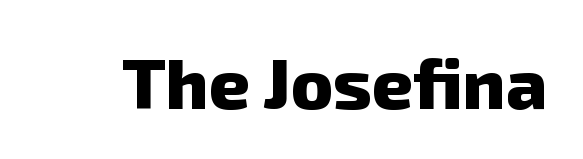
Typographically, this falls in the sans-serif category. Descenders are the only things crossing below the line. Note the varied advance widths — an 'i' is clearly narrower than an 'm'. Strong, thick strokes mark this as bold type. Nobody touched the tracking dial on this one.
